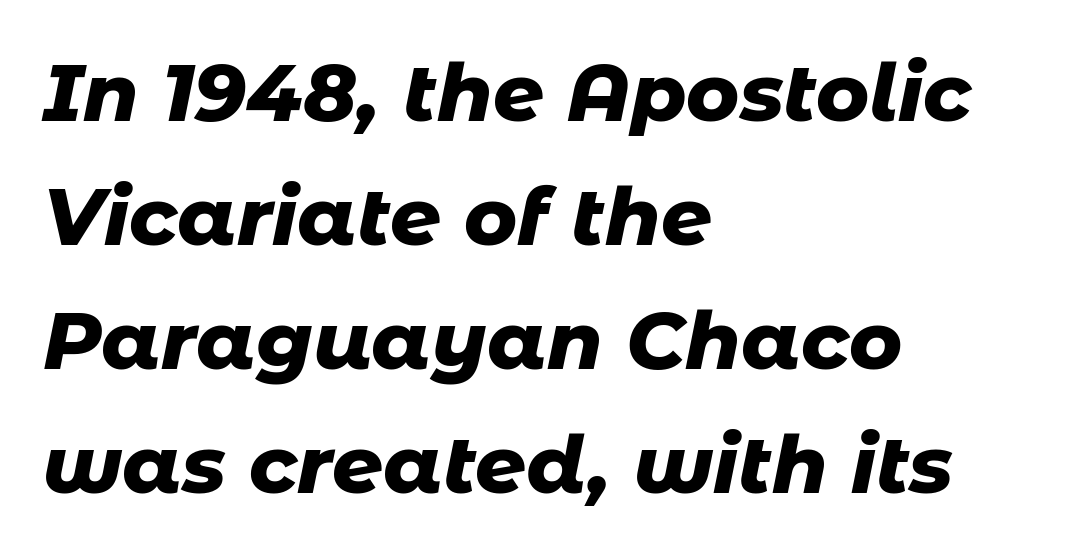
The image shows 80 px heavy type, italic (leaning right); set left-aligned, normal line spacing (1.55x), normal letter spacing, not underlined; low stroke contrast and a medium x-height.
